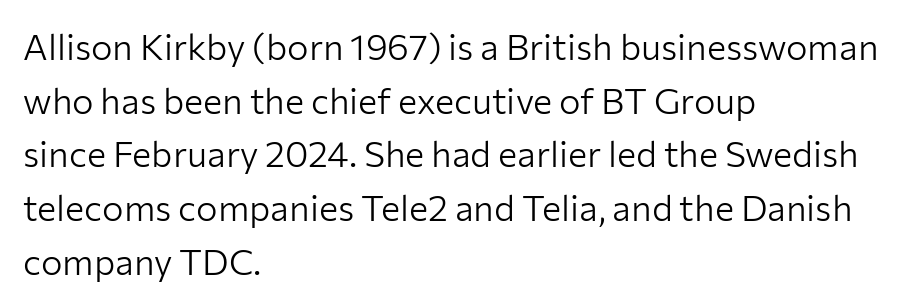
The image shows 36 px light sans-serif type, upright; set left-aligned, normal line spacing (1.49x), normal letter spacing, not underlined; low stroke contrast and a medium x-height.
